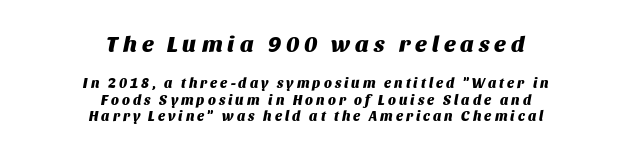
Q: Is the text bold? A: Yes.
Q: Is the text italic (slanted)? A: Yes, it leans right by about 11 degrees.
Q: Is the text underlined? A: No.
Q: How is the paragraph aligned? A: Centered.
Q: Is the spacing between letters normal or unusually wide? A: Unusually wide.
Q: Which block of text is set in a larger size, the first (top) or the second (bottom)? A: The first (top) one.
